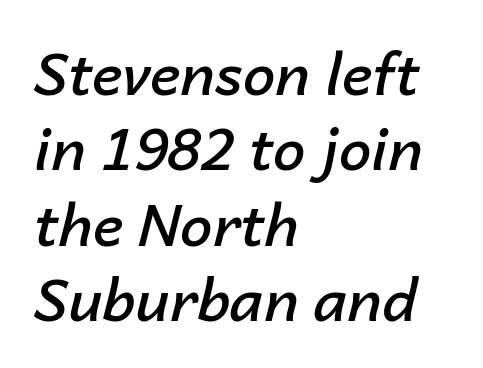
The image shows 58 px semibold type, italic (leaning right); set left-aligned, normal line spacing (1.3x), normal letter spacing, not underlined; low stroke contrast and a medium x-height.
